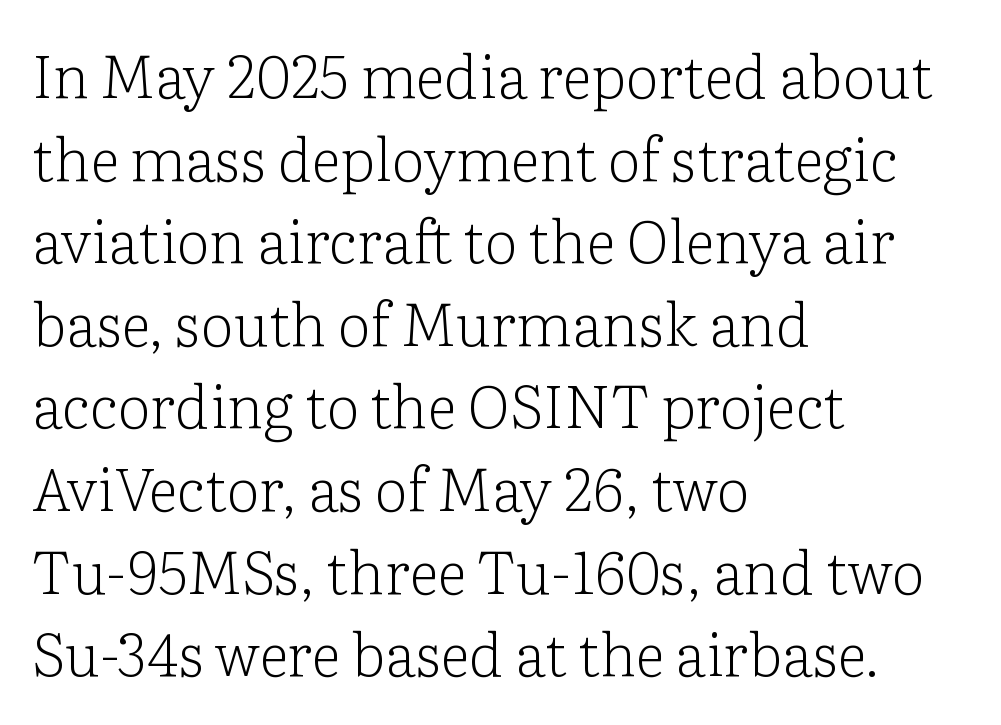
The image shows 59 px light serif type, upright; set left-aligned, normal line spacing (1.4x), normal letter spacing, not underlined; low stroke contrast and a medium x-height.
